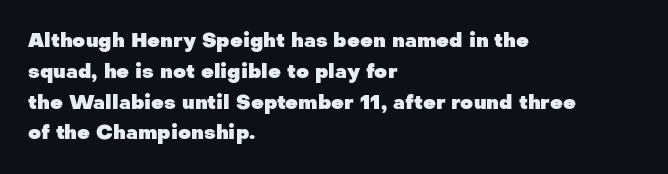
The image shows 20 px bold type, upright; set left-aligned, normal line spacing (1.54x), normal letter spacing, not underlined.
